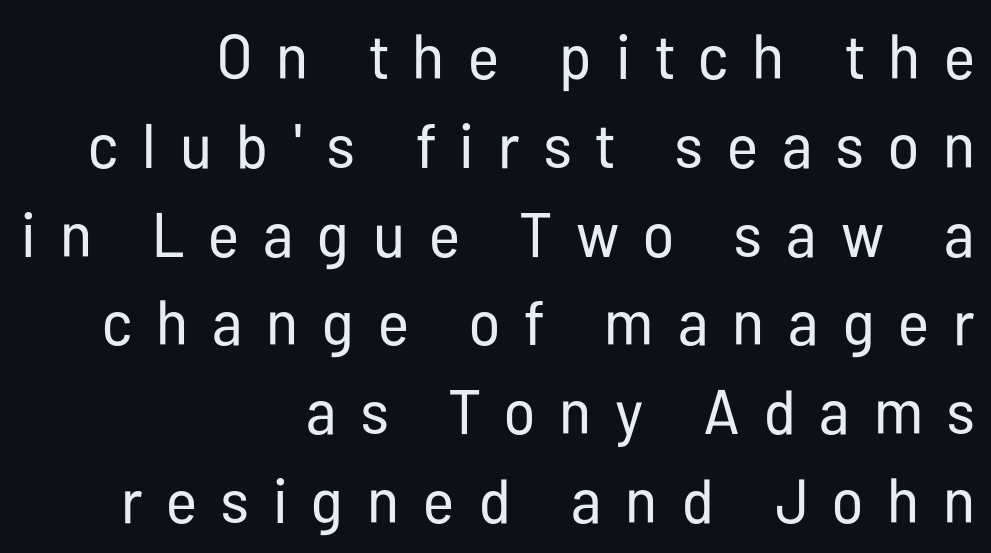
The image shows 63 px regular-weight, condensed sans-serif type, upright; set right-aligned, normal line spacing (1.41x), unusually wide letter spacing (+0.38 em), not underlined; low stroke contrast and a medium x-height.
